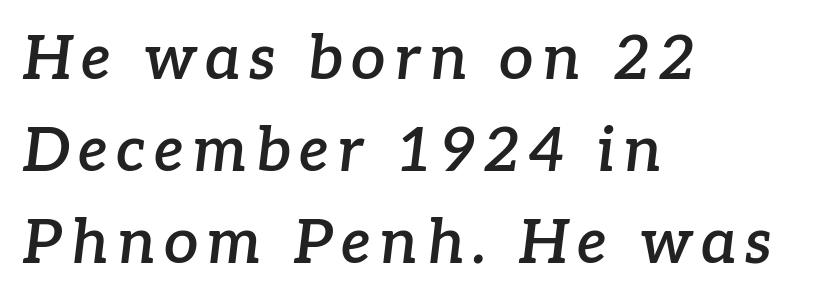
Plain, unruled lines of type. The type family on display is of the serif kind. The typography opts for an oblique posture over an upright one. A typesetter would call this proportional, since set widths differ per character.
